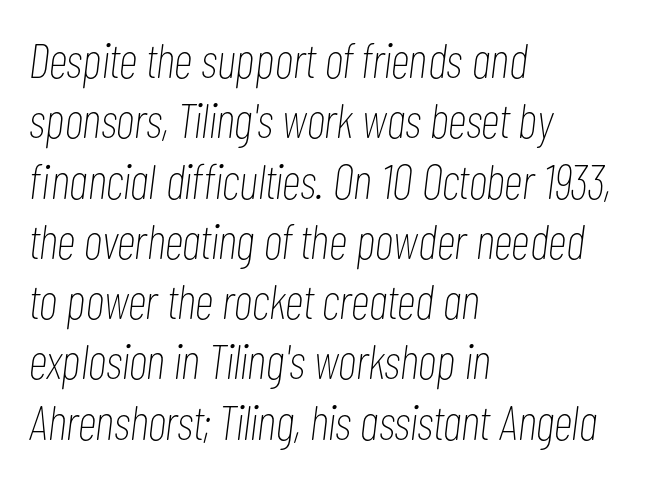
Stroke thickness stays within the range of a standard reading face or lighter. These lines are set flush left with a ragged right edge. Each letter keeps its own natural width here, so spacing adapts to shape. In terms of letterspacing, this is plain default setting.
